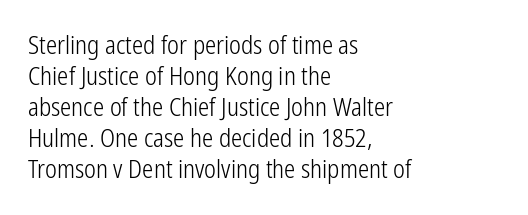
A light-to-regular cut is what we see here. Clear beneath every line of the passage. Vertical strokes here are truly vertical. The passage shown has conventional tracking throughout. Leftover space on each line is placed entirely after the last word.
